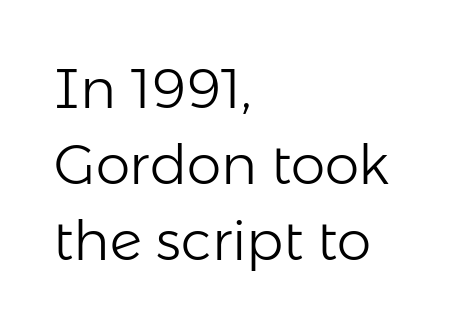
{"serif": "no", "italic": "no", "bold": "no", "weight": "light", "width": "normal", "stroke_contrast": "low", "x_height": "medium", "monospaced": "no", "underline": "no", "align": "left", "line_spacing": "normal", "line_spacing_ratio": 1.38, "letter_spacing": "normal", "letter_spacing_em": 0.0, "glyph_px": 55}
